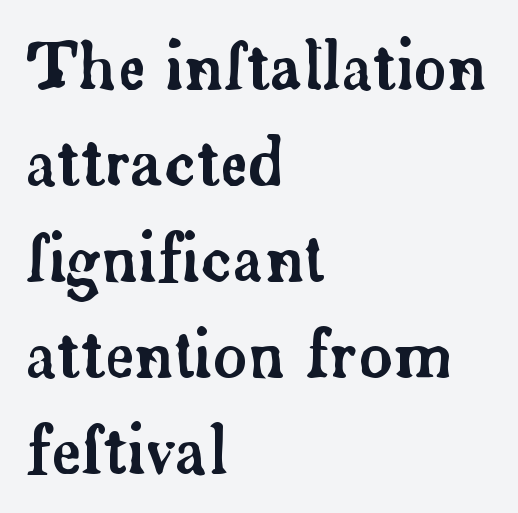
The lettering holds an erect, upright posture throughout. This sample uses a serif face. Baseline-to-baseline distance is the conventional proportion of letter height. Descender tails drop into unmarked territory. The compositor pushed each line to the left boundary.
